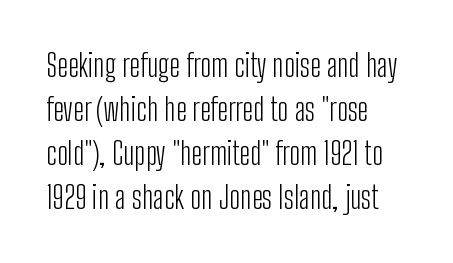
Weight: regular or lighter. Do the characters align in a grid? No, the font is proportional. Descenders are the only things crossing below the line. A roman cut, with each character standing at attention.
